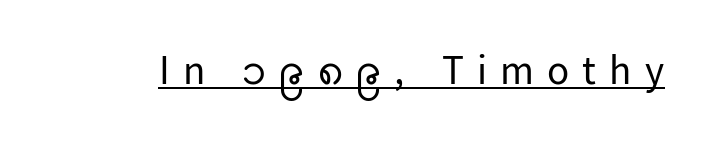
The image shows 41 px regular-weight sans-serif type, upright; set unusually wide letter spacing (+0.32 em), underlined; low stroke contrast and a medium x-height.
